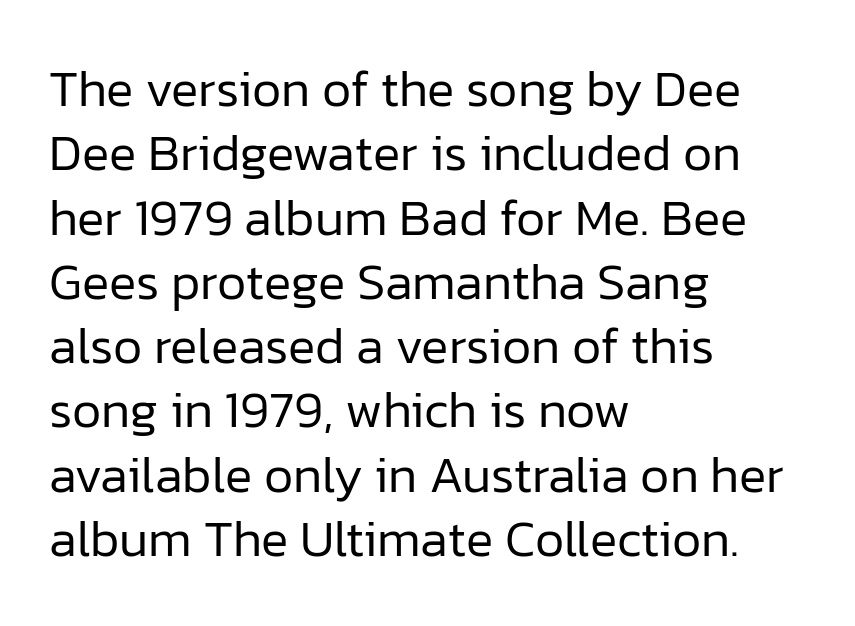
Q: Is the text bold? A: No.
Q: Is the text italic (slanted)? A: No, it is upright.
Q: Is the typeface a serif or a sans-serif typeface? A: Sans-serif.
Q: Is the text underlined? A: No.
Q: How is the paragraph aligned? A: Left-aligned.
Q: Is the spacing between letters normal or unusually wide? A: Normal.
Q: Is the spacing between lines tight, normal or loose? A: Normal.
Q: Width (condensed, normal, or wide)? A: Normal.
Q: Stroke contrast? A: Low.
Q: x-height? A: Medium.
Q: Monospaced? A: No.
